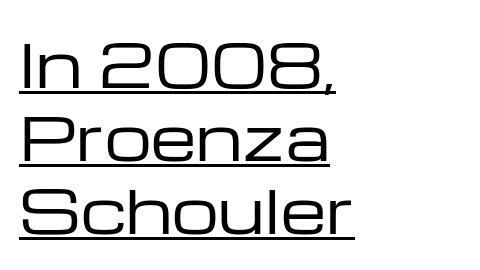
These lines are rendered in a variable-pitch font. The passage shown has conventional tracking throughout. Are there feet on the stems? There aren't — it's a sans. The string is rendered with underlining switched on. Compared with a centered layout, this one pins lines to the left instead.
